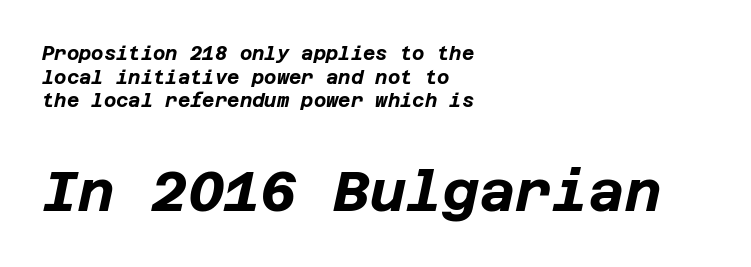
A student would notice the bottom passage is typeset larger than what precedes it. Tall strokes in this sample are angled rather than plumb. Nobody touched the tracking dial on this one. The passage is arranged the way most books set body copy — flush left.
